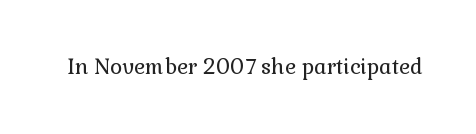
The image shows 21 px text type, upright; set normal letter spacing, not underlined.
